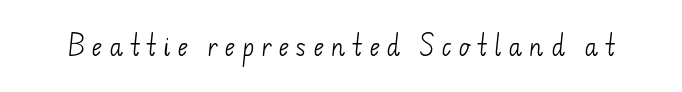
Q: Is the text bold? A: No.
Q: Is the text underlined? A: No.
Q: Is the spacing between letters normal or unusually wide? A: Unusually wide.
